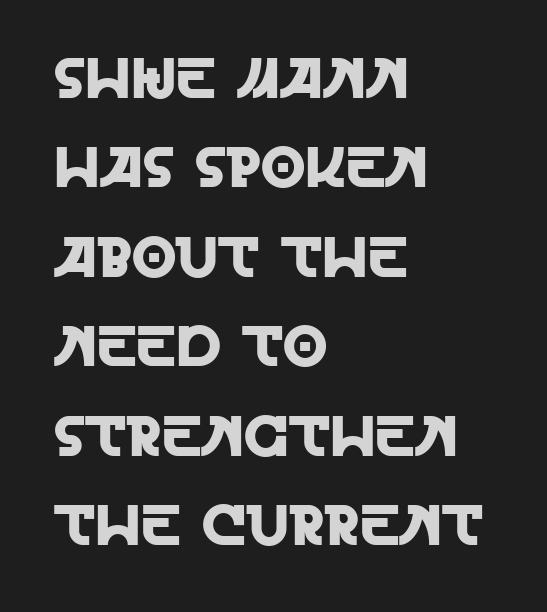
The image shows 57 px sans-serif type, upright; set left-aligned, normal line spacing (1.57x), normal letter spacing, not underlined; a large x-height.
